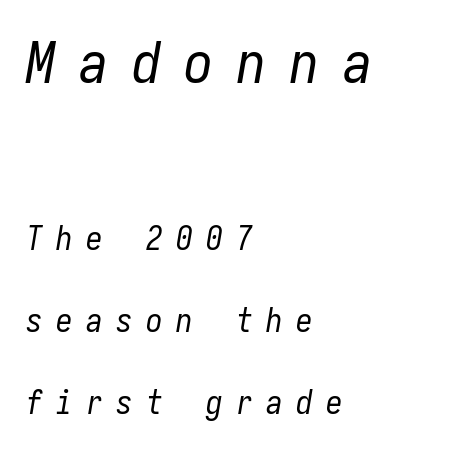
Vertical stems look standard width or narrower in stroke. Descender tails drop into unmarked territory. Caption: expanded tracking, letters set apart. Does the leading feel generous? Absolutely, it's lavish. The typography opts for an oblique posture over an upright one. Look at the glyph heights: the upper group is clearly the bigger setting.
